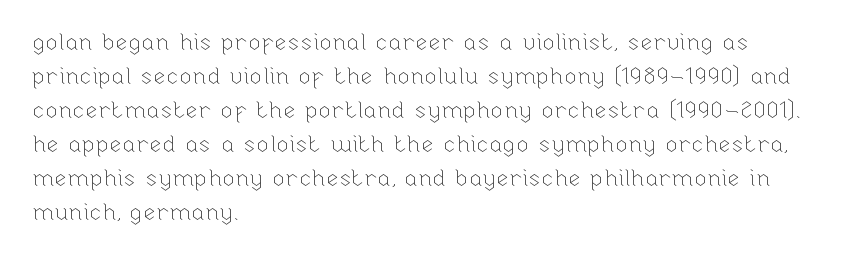
Q: Is the text bold? A: No.
Q: Is the text italic (slanted)? A: No, it is upright.
Q: Is the text underlined? A: No.
Q: How is the paragraph aligned? A: Left-aligned.
Q: Is the spacing between letters normal or unusually wide? A: Normal.
Q: Is the spacing between lines tight, normal or loose? A: Normal.
